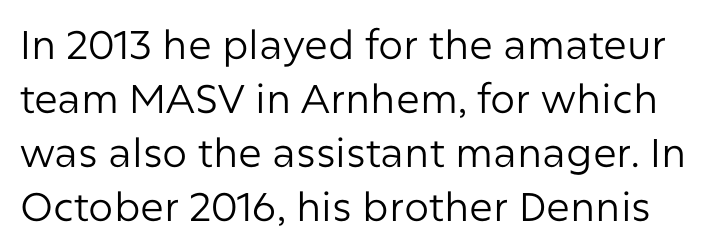
{"serif": "no", "italic": "no", "bold": "no", "weight": "regular", "width": "normal", "stroke_contrast": "low", "x_height": "medium", "monospaced": "no", "underline": "no", "line_spacing": "normal", "line_spacing_ratio": 1.35, "letter_spacing": "normal", "letter_spacing_em": 0.0, "glyph_px": 40}
